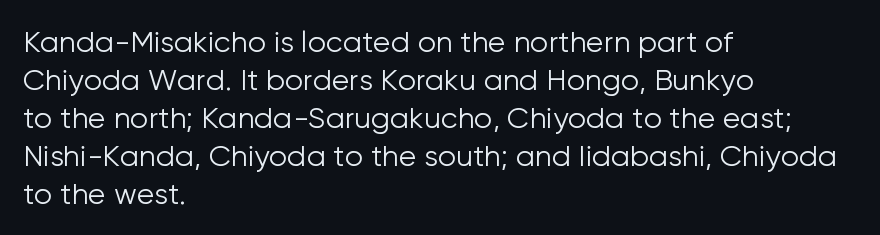
Q: Is the text bold? A: No.
Q: Is the text italic (slanted)? A: No, it is upright.
Q: Is the typeface a serif or a sans-serif typeface? A: Sans-serif.
Q: Is the text underlined? A: No.
Q: How is the paragraph aligned? A: Left-aligned.
Q: Is the spacing between letters normal or unusually wide? A: Normal.
Q: Is the spacing between lines tight, normal or loose? A: Normal.
Q: Width (condensed, normal, or wide)? A: Normal.
Q: Stroke contrast? A: Low.
Q: x-height? A: Medium.
Q: Monospaced? A: No.
